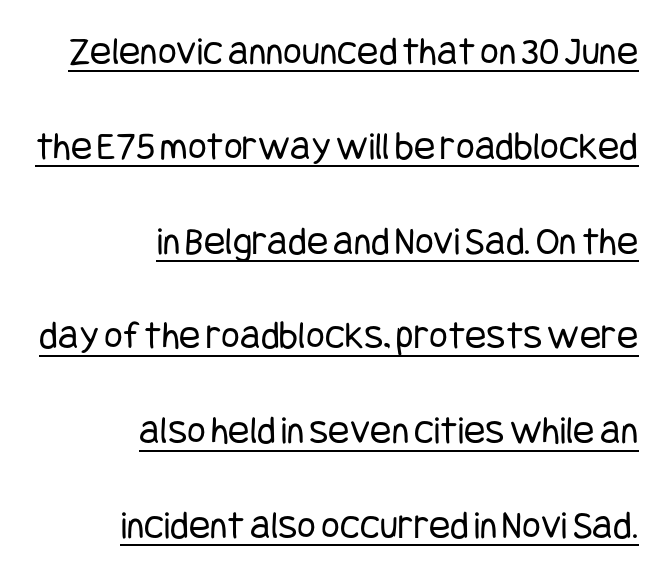
The image shows 40 px regular-weight, condensed sans-serif type, upright; set right-aligned, loose line spacing (2.37x), normal letter spacing, underlined; low stroke contrast and a large x-height.
